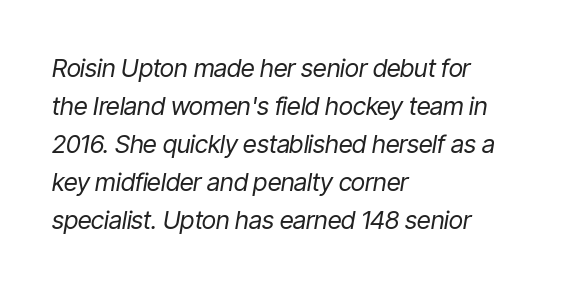
Q: Is the text bold? A: No.
Q: Is the text italic (slanted)? A: Yes, it leans right by about 9 degrees.
Q: Is the text underlined? A: No.
Q: How is the paragraph aligned? A: Left-aligned.
Q: Is the spacing between letters normal or unusually wide? A: Normal.
Q: Is the spacing between lines tight, normal or loose? A: Normal.
